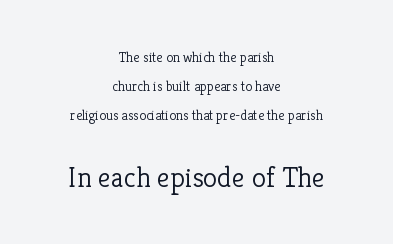
{"serif": "yes", "italic": "no", "bold": "no", "weight": "light", "width": "normal", "stroke_contrast": "low", "x_height": "medium", "monospaced": "no", "underline": "no", "align": "center", "line_spacing": "loose", "line_spacing_ratio": 2.06, "letter_spacing": "normal", "letter_spacing_em": 0.0, "larger_block": "second", "size_ratio": 2.07, "glyph_px": 29}
